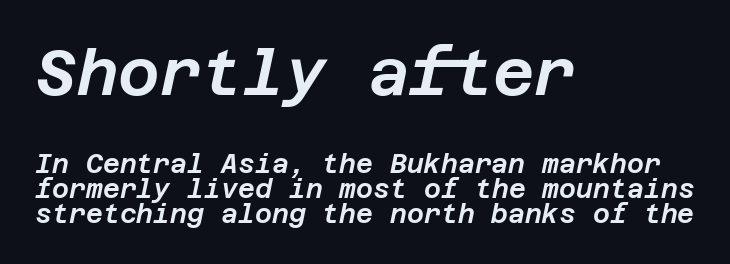
The image shows 64 px text type, italic (leaning right); set left-aligned, tight line spacing (0.96x), normal letter spacing, not underlined; the first (top) block is 2.46x larger; low stroke contrast and a large x-height.
